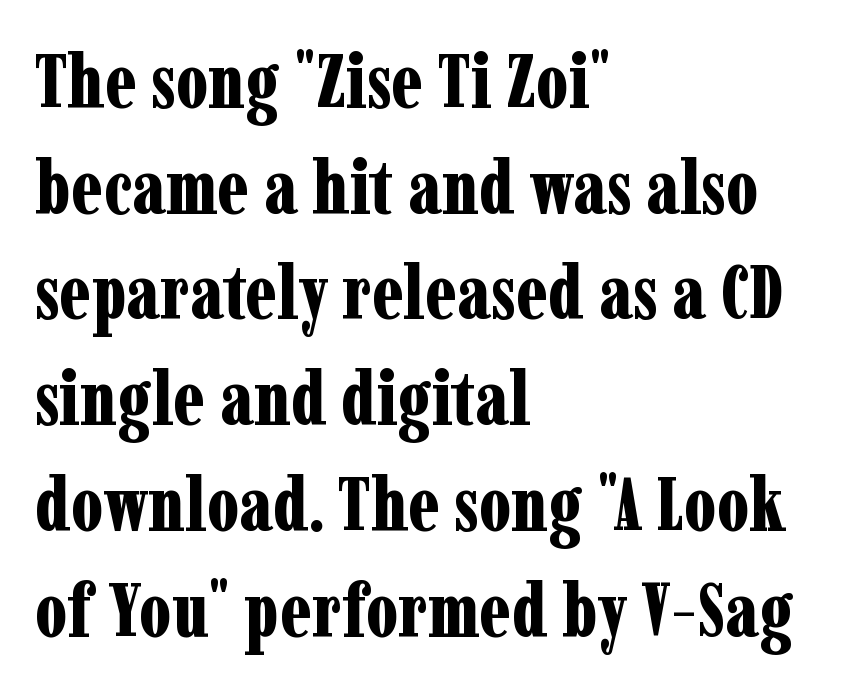
Notice how the stems are strictly vertical — no italics here. Reading down the column, the eye jumps a familiar distance to each next line. Does the type have serifs? Yes, each stem ends in a small foot. The typesetting leans heavy: a genuine bold.
